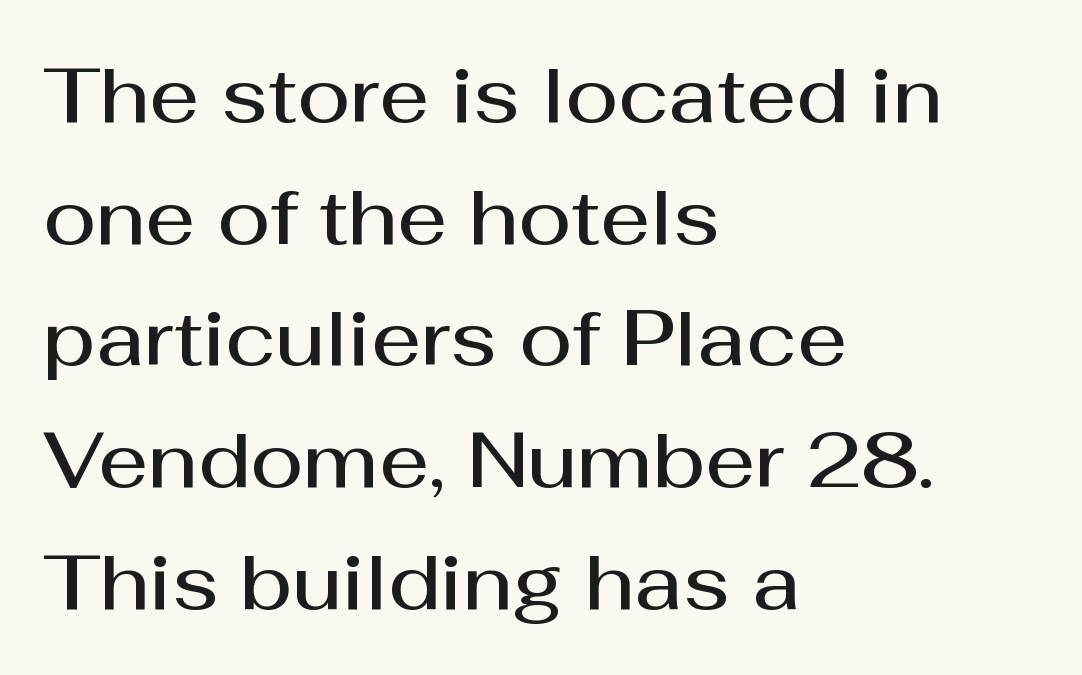
The image shows 78 px semibold sans-serif type, upright; set left-aligned, normal line spacing (1.56x), normal letter spacing, not underlined; medium stroke contrast and a medium x-height.
